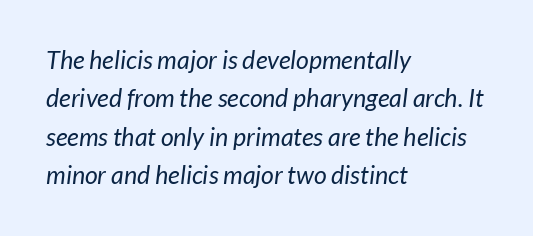
The image shows 25 px text type; set left-aligned, normal line spacing (1.54x), normal letter spacing, not underlined.
